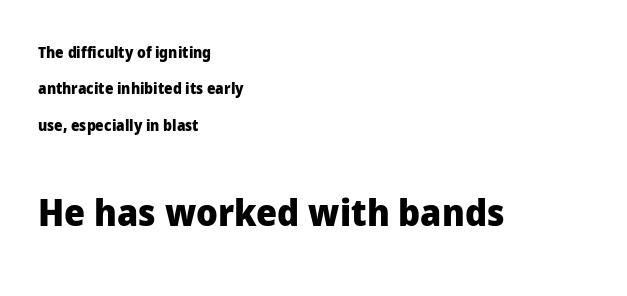
The image shows 37 px heavy sans-serif type, upright; set left-aligned, loose line spacing (2.43x), normal letter spacing, not underlined; the second (bottom) block is 2.47x larger; low stroke contrast and a medium x-height.
